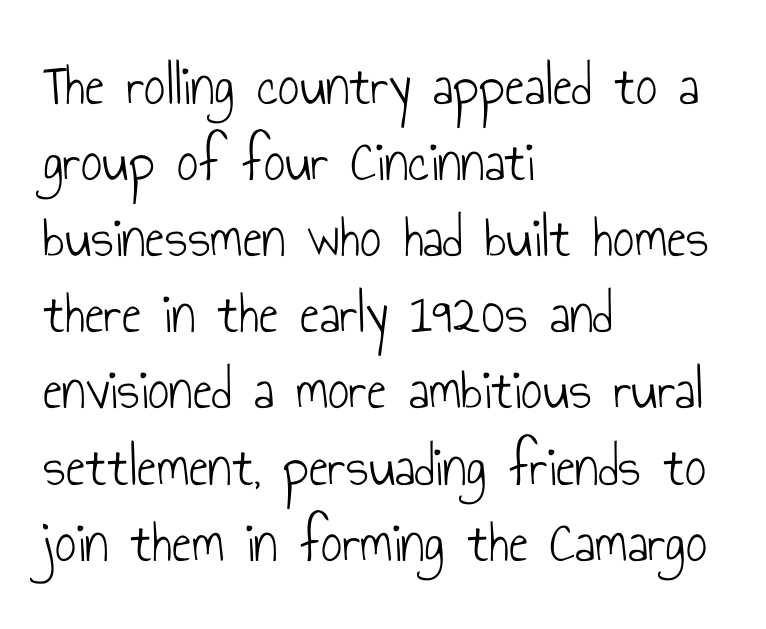
{"serif": "no", "italic": "no", "bold": "no", "weight": "light", "width": "condensed", "stroke_contrast": "low", "x_height": "small", "monospaced": "no", "underline": "no", "align": "left", "line_spacing": "normal", "line_spacing_ratio": 1.29, "letter_spacing": "normal", "letter_spacing_em": 0.0, "glyph_px": 59}
